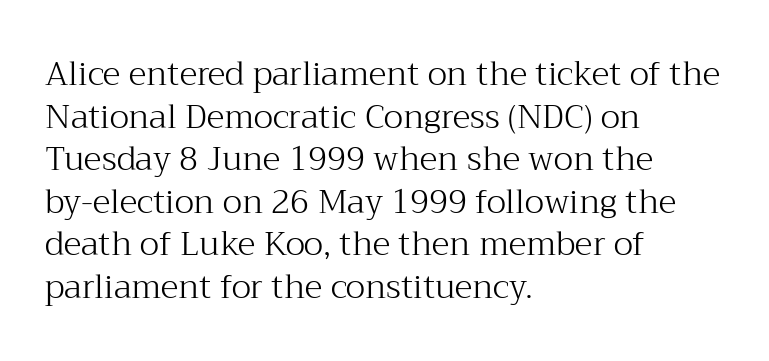
Q: Is the text bold? A: No.
Q: Is the text italic (slanted)? A: No, it is upright.
Q: Is the typeface a serif or a sans-serif typeface? A: Serif.
Q: Is the text underlined? A: No.
Q: How is the paragraph aligned? A: Left-aligned.
Q: Is the spacing between letters normal or unusually wide? A: Normal.
Q: Is the spacing between lines tight, normal or loose? A: Normal.
Q: Width (condensed, normal, or wide)? A: Normal.
Q: Stroke contrast? A: Medium.
Q: x-height? A: Medium.
Q: Monospaced? A: No.
